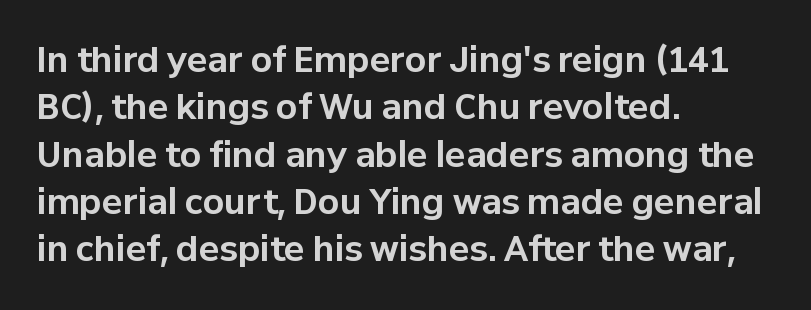
The image shows 34 px bold sans-serif type, upright; set left-aligned, normal line spacing (1.39x), normal letter spacing, not underlined; low stroke contrast and a medium x-height.
